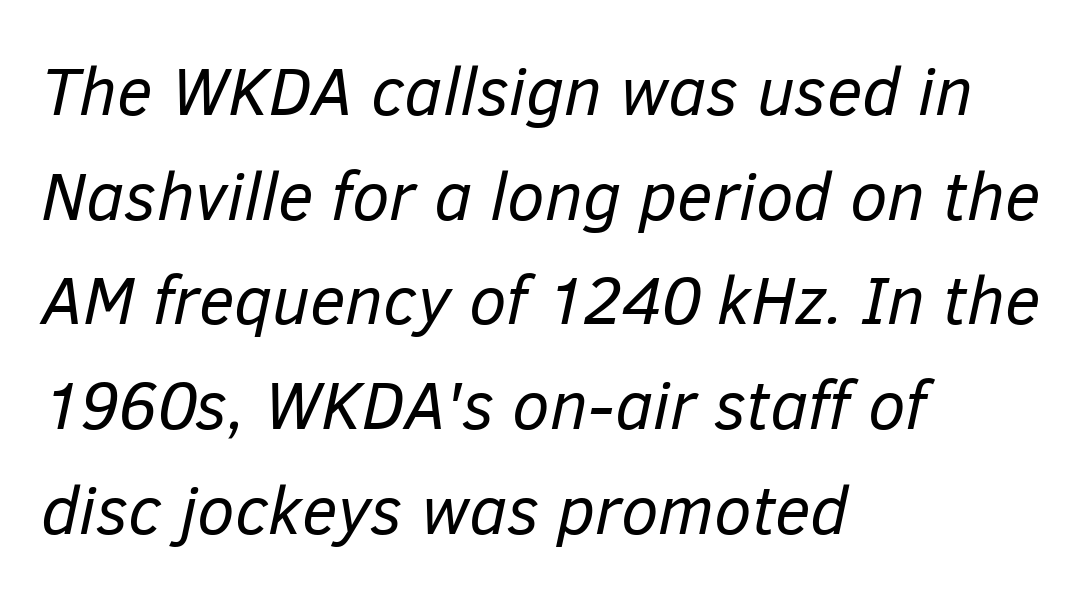
{"italic": "yes", "lean": "right", "slant_degrees": 12, "bold": "no", "weight": "regular", "width": "normal", "stroke_contrast": "low", "x_height": "medium", "monospaced": "no", "underline": "no", "align": "left", "line_spacing": "normal", "line_spacing_ratio": 1.54, "letter_spacing": "normal", "letter_spacing_em": 0.0, "glyph_px": 68}
